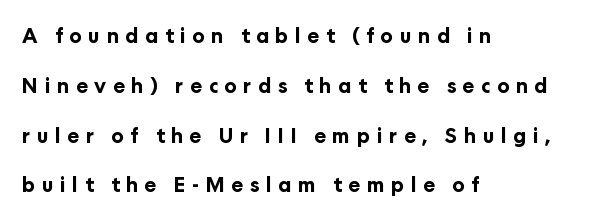
{"italic": "no", "bold": "yes", "underline": "no", "align": "left", "line_spacing": "loose", "line_spacing_ratio": 2.49, "letter_spacing": "wide", "letter_spacing_em": 0.33, "glyph_px": 20}
